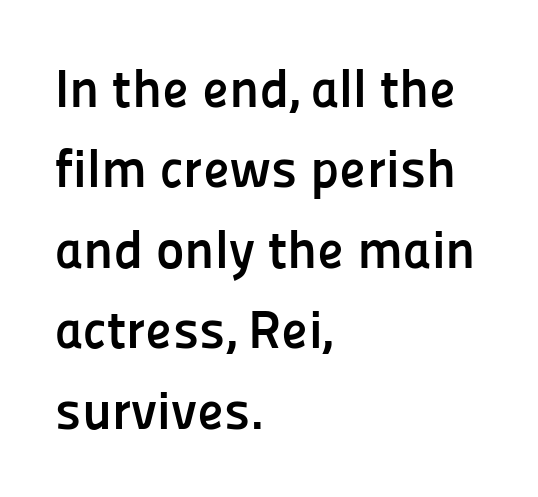
Q: Is the text bold? A: Yes.
Q: Is the text italic (slanted)? A: No, it is upright.
Q: Is the typeface a serif or a sans-serif typeface? A: Sans-serif.
Q: Is the text underlined? A: No.
Q: How is the paragraph aligned? A: Left-aligned.
Q: Is the spacing between letters normal or unusually wide? A: Normal.
Q: Is the spacing between lines tight, normal or loose? A: Normal.
Q: Width (condensed, normal, or wide)? A: Normal.
Q: Stroke contrast? A: Low.
Q: x-height? A: Medium.
Q: Monospaced? A: No.
